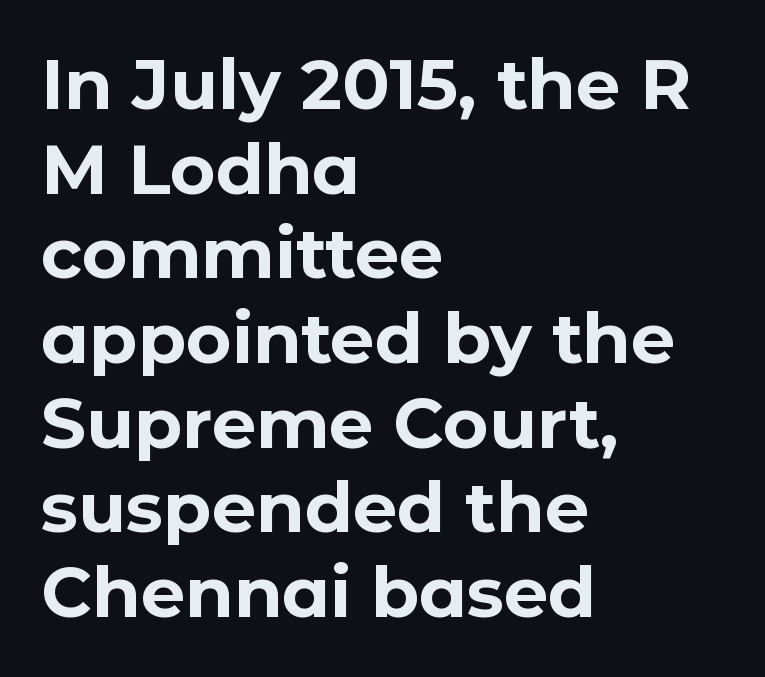
The image shows 70 px bold sans-serif type, upright; set left-aligned, line spacing 1.21x, normal letter spacing, not underlined; low stroke contrast and a medium x-height.
